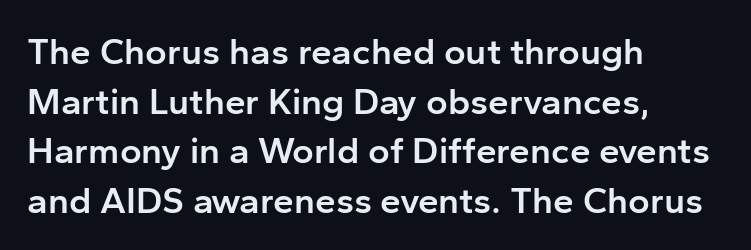
Q: Is the text bold? A: Semi-bold.
Q: Is the text italic (slanted)? A: No, it is upright.
Q: Is the typeface a serif or a sans-serif typeface? A: Sans-serif.
Q: Is the text underlined? A: No.
Q: How is the paragraph aligned? A: Left-aligned.
Q: Is the spacing between letters normal or unusually wide? A: Normal.
Q: Is the spacing between lines tight, normal or loose? A: Normal.
Q: Width (condensed, normal, or wide)? A: Normal.
Q: Stroke contrast? A: Low.
Q: x-height? A: Medium.
Q: Monospaced? A: No.
